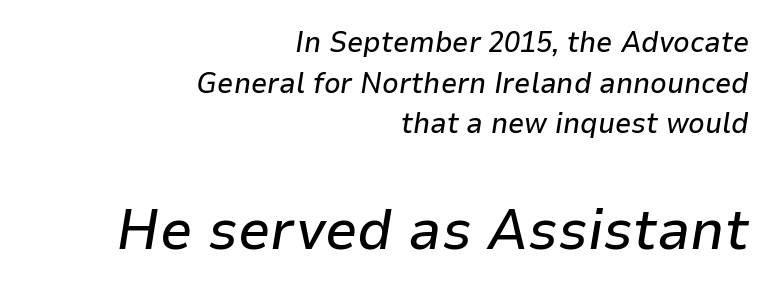
The image shows 58 px text type, italic (leaning right); set right-aligned, normal line spacing (1.4x), normal letter spacing, not underlined; the second (bottom) block is 2.0x larger; low stroke contrast and a medium x-height.
